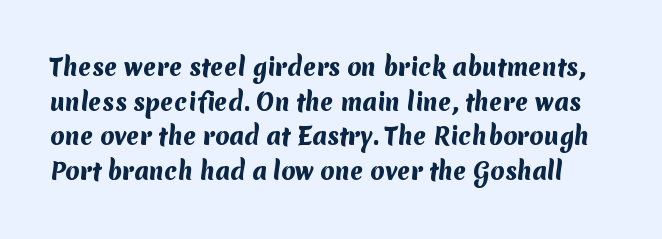
Heft: maximum for text — a bold. Reading down the column, the eye jumps a familiar distance to each next line. Nobody touched the tracking dial on this one. Has an underline been added? It has not.
